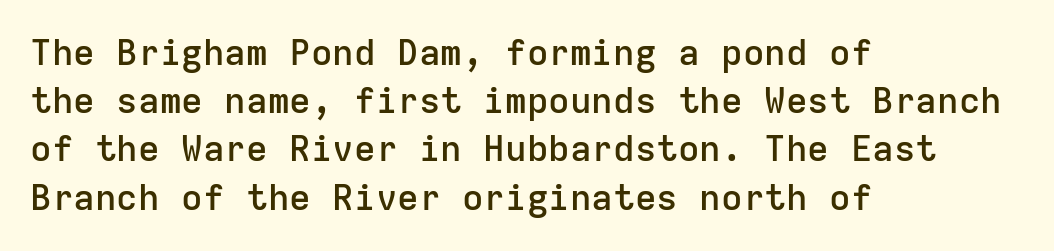
Q: Is the text bold? A: Semi-bold.
Q: Is the text italic (slanted)? A: No, it is upright.
Q: Is the typeface a serif or a sans-serif typeface? A: Sans-serif.
Q: Is the text underlined? A: No.
Q: How is the paragraph aligned? A: Left-aligned.
Q: Is the spacing between letters normal or unusually wide? A: Normal.
Q: Is the spacing between lines tight, normal or loose? A: Normal.
Q: Width (condensed, normal, or wide)? A: Normal.
Q: Stroke contrast? A: Low.
Q: x-height? A: Medium.
Q: Monospaced? A: Yes.
